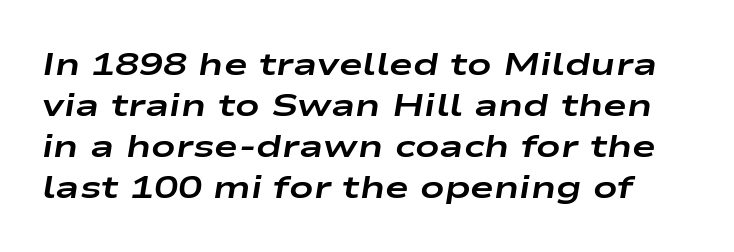
Q: Is the text bold? A: Yes.
Q: Is the text italic (slanted)? A: Yes, it leans right by about 9 degrees.
Q: Is the text underlined? A: No.
Q: Is the spacing between letters normal or unusually wide? A: Normal.
Q: Is the spacing between lines tight, normal or loose? A: Normal.
Q: Width (condensed, normal, or wide)? A: Wide.
Q: Stroke contrast? A: Low.
Q: x-height? A: Medium.
Q: Monospaced? A: No.
